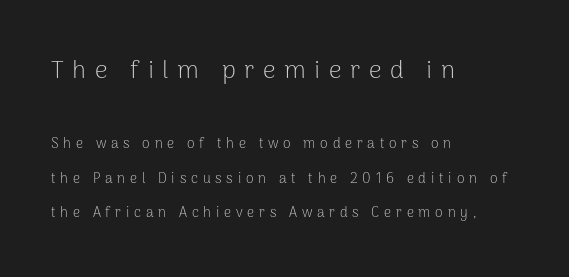
{"italic": "no", "bold": "no", "underline": "no", "align": "left", "line_spacing": "loose", "line_spacing_ratio": 2.46, "letter_spacing": "wide", "letter_spacing_em": 0.34, "larger_block": "first", "size_ratio": 1.79, "glyph_px": 25}
